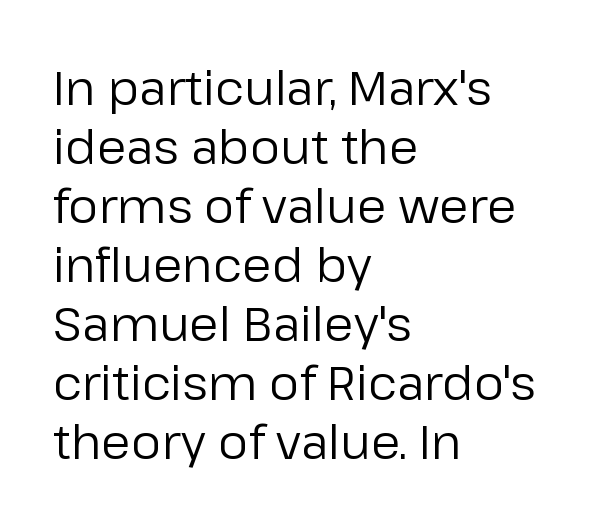
Every row of glyphs begins at an identical x-position on the left. The glyphs are unaccompanied by any horizontal stroke below them. Nope, no serifs anywhere on these letters. This sample has the flowing, uneven cadence of proportional lettering.
